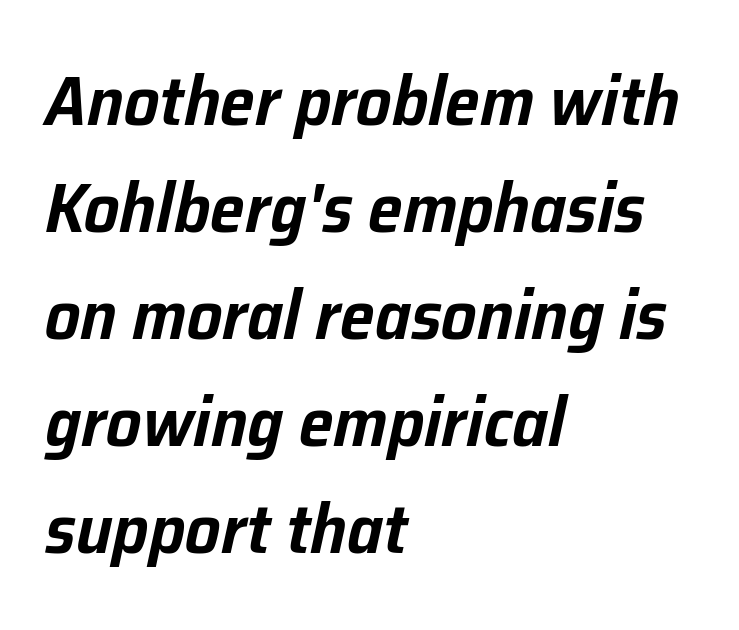
The image shows 70 px text type, italic (leaning right); set left-aligned, normal line spacing (1.53x), normal letter spacing, not underlined; low stroke contrast and a medium x-height.
